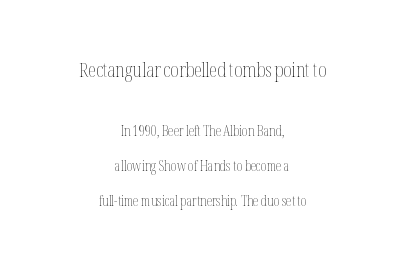
{"italic": "no", "bold": "no", "underline": "no", "align": "center", "line_spacing": "loose", "line_spacing_ratio": 2.5, "letter_spacing": "normal", "letter_spacing_em": 0.0, "larger_block": "first", "size_ratio": 1.43, "glyph_px": 20}
